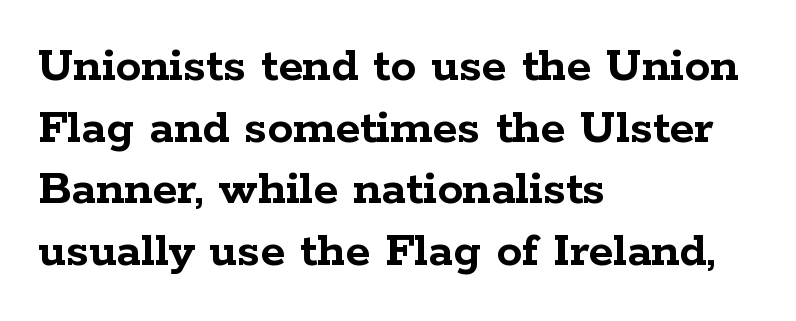
Q: Is the text bold? A: Yes.
Q: Is the text italic (slanted)? A: No, it is upright.
Q: Is the typeface a serif or a sans-serif typeface? A: Serif.
Q: Is the text underlined? A: No.
Q: How is the paragraph aligned? A: Left-aligned.
Q: Is the spacing between letters normal or unusually wide? A: Normal.
Q: Width (condensed, normal, or wide)? A: Wide.
Q: Stroke contrast? A: Low.
Q: x-height? A: Medium.
Q: Monospaced? A: No.
